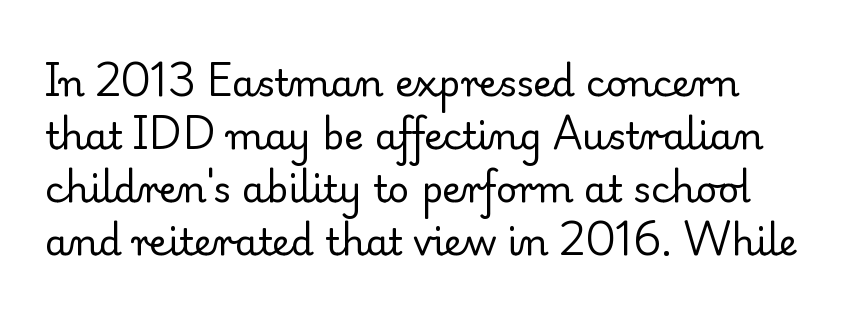
Vertical strokes here are truly vertical. Horizontal alignment here is leftward, the default for most running prose. The specimen omits any rule beneath the text block's lines. The tracking reads as untouched default to a designer's eye. Observe the serifs anchoring each vertical stroke in this sample.
